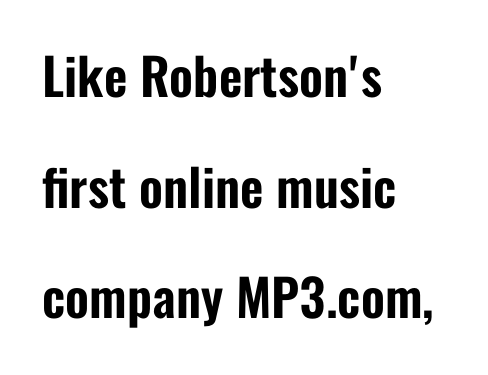
Q: Is the text italic (slanted)? A: No, it is upright.
Q: Is the typeface a serif or a sans-serif typeface? A: Sans-serif.
Q: Is the text underlined? A: No.
Q: How is the paragraph aligned? A: Left-aligned.
Q: Is the spacing between letters normal or unusually wide? A: Normal.
Q: Is the spacing between lines tight, normal or loose? A: Loose.
Q: Width (condensed, normal, or wide)? A: Condensed.
Q: Stroke contrast? A: Low.
Q: x-height? A: Medium.
Q: Monospaced? A: No.
